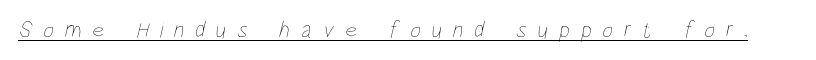
Notice how a bar underscores the lettering throughout. Inter-character spacing is expanded well beyond the font's built-in metrics. These glyphs show unthickened strokes, regular width or finer.
